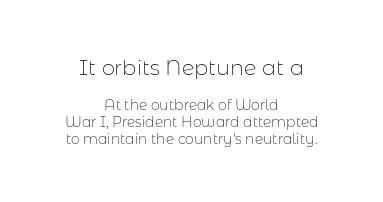
The image shows 21 px text type, upright; set centered, line spacing 1.2x, normal letter spacing, not underlined; the first (top) block is 1.5x larger.
